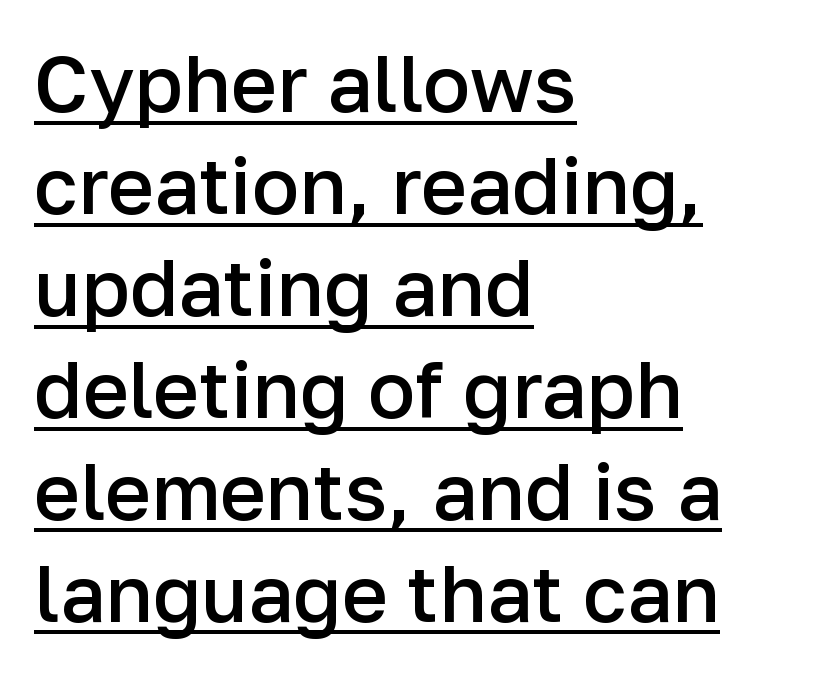
Q: Is the text bold? A: Semi-bold.
Q: Is the text italic (slanted)? A: No, it is upright.
Q: Is the typeface a serif or a sans-serif typeface? A: Sans-serif.
Q: Is the text underlined? A: Yes.
Q: How is the paragraph aligned? A: Left-aligned.
Q: Is the spacing between letters normal or unusually wide? A: Normal.
Q: Is the spacing between lines tight, normal or loose? A: Normal.
Q: Width (condensed, normal, or wide)? A: Normal.
Q: Stroke contrast? A: Low.
Q: x-height? A: Medium.
Q: Monospaced? A: No.
